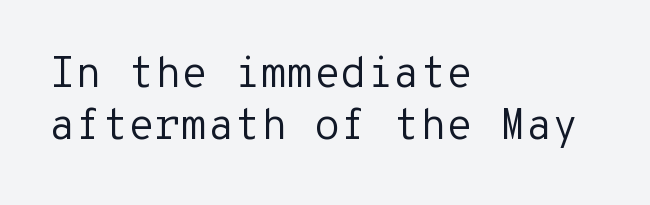
{"serif": "no", "italic": "no", "bold": "no", "weight": "regular", "width": "normal", "stroke_contrast": "low", "x_height": "medium", "monospaced": "yes", "underline": "no", "align": "left", "line_spacing_ratio": 1.2, "letter_spacing": "normal", "letter_spacing_em": 0.0, "glyph_px": 43}
